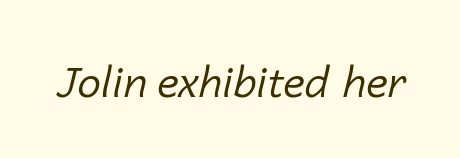
The image shows 42 px regular-weight type, italic (leaning right); set normal letter spacing, not underlined; low stroke contrast and a medium x-height.
